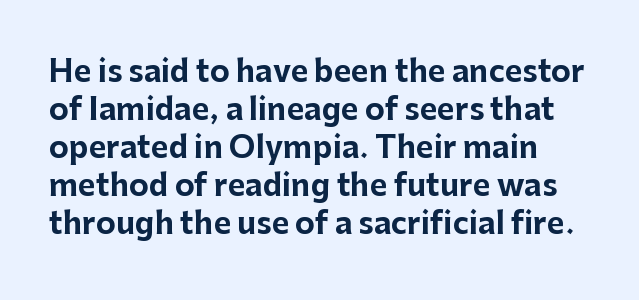
Q: Is the text bold? A: Yes.
Q: Is the text italic (slanted)? A: No, it is upright.
Q: Is the typeface a serif or a sans-serif typeface? A: Sans-serif.
Q: Is the text underlined? A: No.
Q: Is the spacing between letters normal or unusually wide? A: Normal.
Q: Is the spacing between lines tight, normal or loose? A: Normal.
Q: Width (condensed, normal, or wide)? A: Normal.
Q: Stroke contrast? A: Low.
Q: x-height? A: Medium.
Q: Monospaced? A: No.
